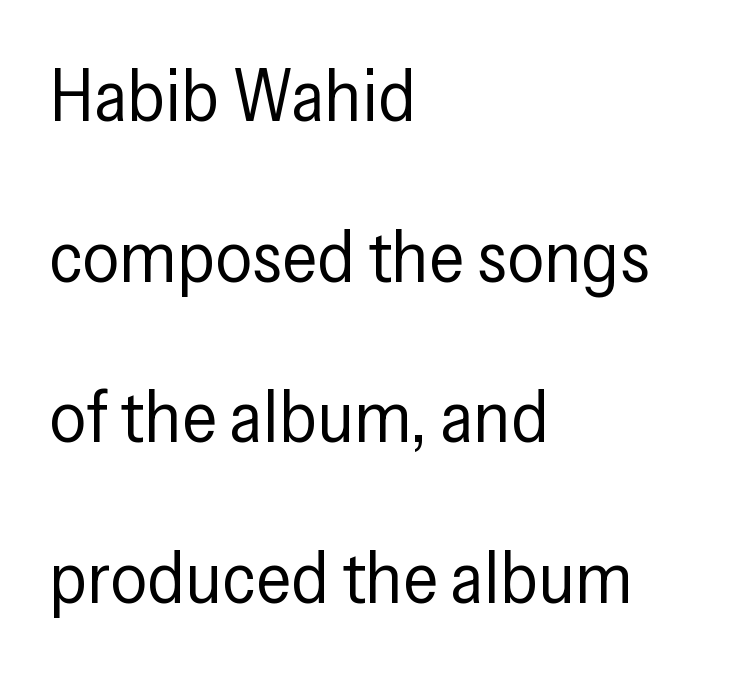
Q: Is the text bold? A: No.
Q: Is the text italic (slanted)? A: No, it is upright.
Q: Is the typeface a serif or a sans-serif typeface? A: Sans-serif.
Q: Is the text underlined? A: No.
Q: How is the paragraph aligned? A: Left-aligned.
Q: Is the spacing between letters normal or unusually wide? A: Normal.
Q: Is the spacing between lines tight, normal or loose? A: Loose.
Q: Width (condensed, normal, or wide)? A: Condensed.
Q: Stroke contrast? A: Low.
Q: x-height? A: Medium.
Q: Monospaced? A: No.
